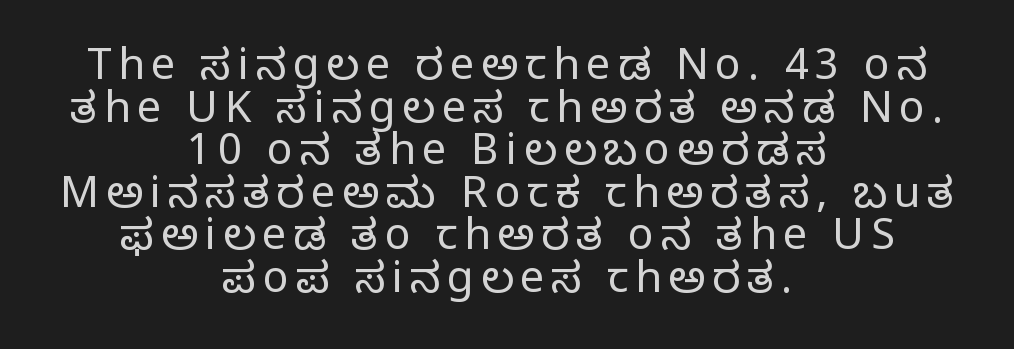
Serifs: yes, visible at the terminals of the letterforms. The typography opts for an upright posture over an oblique one. The block of text is dense from top to bottom, with scant space between rows. The font sits on the lighter half of the weight spectrum, regular included. The zone under the glyphs is completely vacant.
